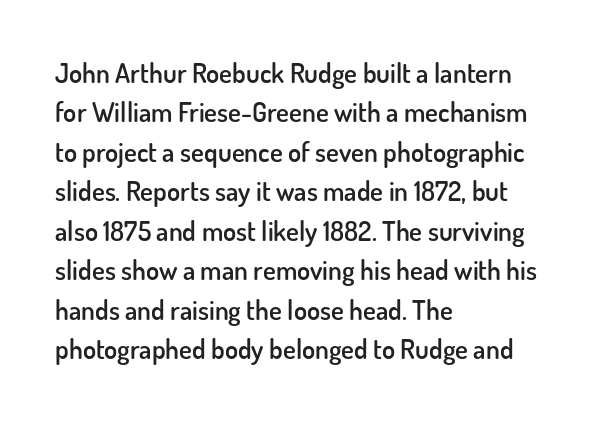
The line texture is even and compact thanks to regular tracking. The vertical gap from one line to the next is medium. It's the straight-up-and-down kind of type. I'd describe the lettering as semibold — firm but not a full bold. Layout note: lines flush left. Words float on clear page, feet unadorned.
